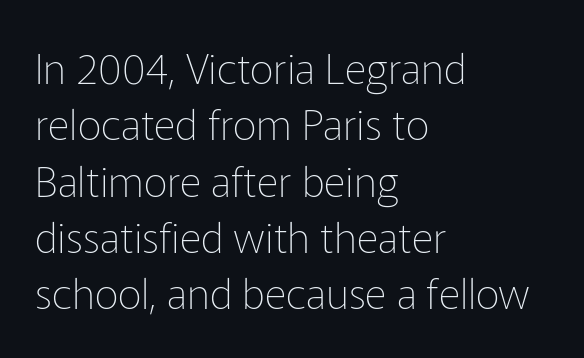
Q: Is the text bold? A: No.
Q: Is the text italic (slanted)? A: No, it is upright.
Q: Is the typeface a serif or a sans-serif typeface? A: Sans-serif.
Q: Is the text underlined? A: No.
Q: How is the paragraph aligned? A: Left-aligned.
Q: Is the spacing between letters normal or unusually wide? A: Normal.
Q: Is the spacing between lines tight, normal or loose? A: Normal.
Q: Width (condensed, normal, or wide)? A: Normal.
Q: Stroke contrast? A: Low.
Q: x-height? A: Medium.
Q: Monospaced? A: No.
